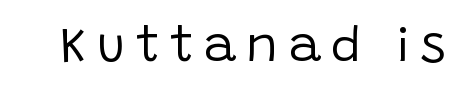
Heft: none added — not bold. Ascenders rise straight up at ninety degrees. Descenders hang freely into open space. These lines are rendered in a variable-pitch font. Students, note that the glyphs here are deliberately spaced far apart.
